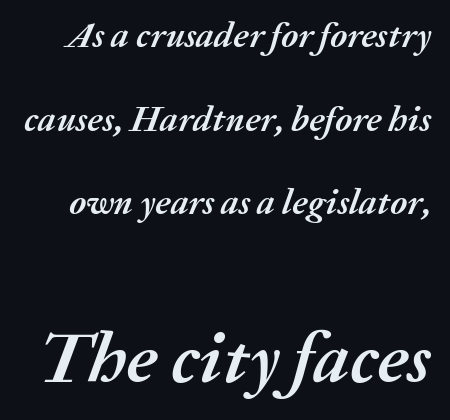
Q: Is the text bold? A: Yes.
Q: Is the text italic (slanted)? A: Yes, it leans right by about 20 degrees.
Q: Is the text underlined? A: No.
Q: Is the spacing between letters normal or unusually wide? A: Normal.
Q: Is the spacing between lines tight, normal or loose? A: Loose.
Q: Which block of text is set in a larger size, the first (top) or the second (bottom)? A: The second (bottom) one.
Q: Width (condensed, normal, or wide)? A: Normal.
Q: Stroke contrast? A: Medium.
Q: x-height? A: Medium.
Q: Monospaced? A: No.
